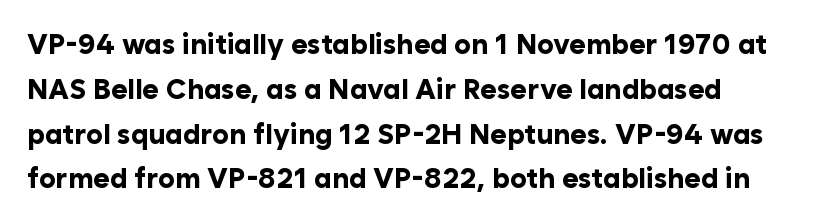
Q: Is the text bold? A: Yes.
Q: Is the text italic (slanted)? A: No, it is upright.
Q: Is the typeface a serif or a sans-serif typeface? A: Sans-serif.
Q: Is the text underlined? A: No.
Q: Is the spacing between letters normal or unusually wide? A: Normal.
Q: Is the spacing between lines tight, normal or loose? A: Normal.
Q: Width (condensed, normal, or wide)? A: Normal.
Q: Stroke contrast? A: Low.
Q: x-height? A: Medium.
Q: Monospaced? A: No.
